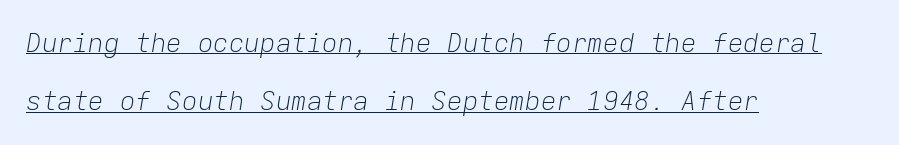
The image shows 26 px text type, italic (leaning right); set left-aligned, loose line spacing (2.25x), normal letter spacing, underlined.
